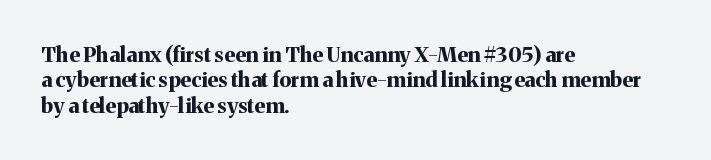
The gaps between neighbouring characters are ordinary and unremarkable. Heavy, bold letterforms. Posture: straight, roman, zero tilt. Caption: multi-line text, flush left, ragged right. Clear beneath every line of the passage.
